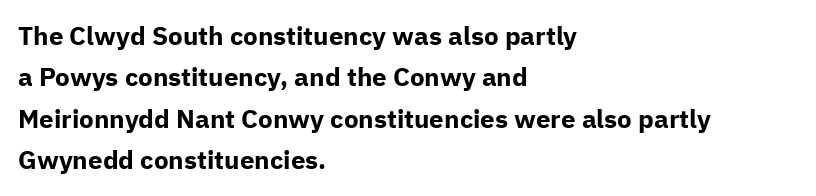
The image shows 26 px bold type, upright; set left-aligned, normal line spacing (1.59x), normal letter spacing, not underlined.
